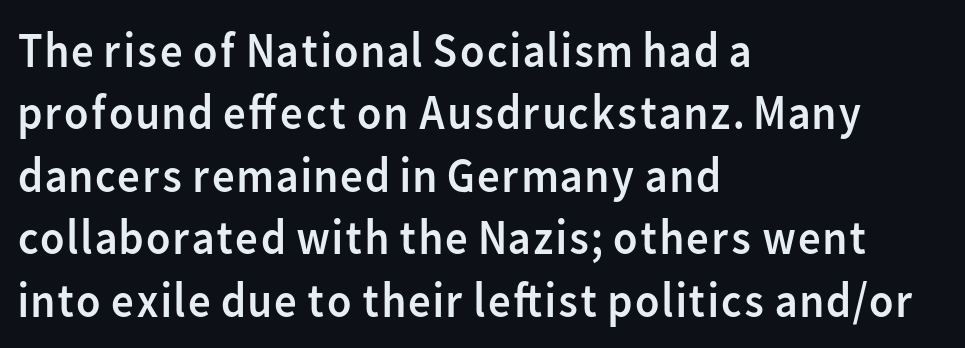
Descenders are the only things crossing below the line. Compared with typical paragraphs, the rows here are spaced about the same. Character widths vary here, with narrow letters taking less room than wide ones. This sample is left-justified, so line endings fall wherever the words run out.
